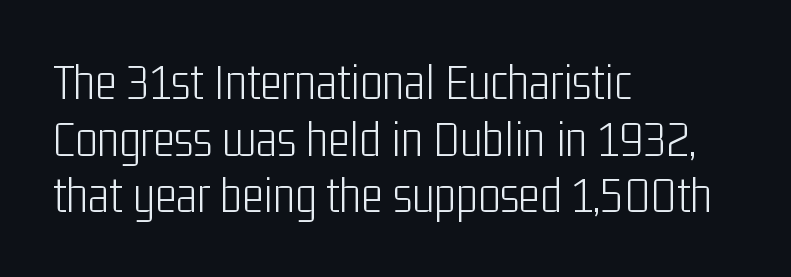
The image shows 52 px light, condensed sans-serif type, upright; set left-aligned, tight line spacing (1.09x), normal letter spacing, not underlined; low stroke contrast and a medium x-height.
